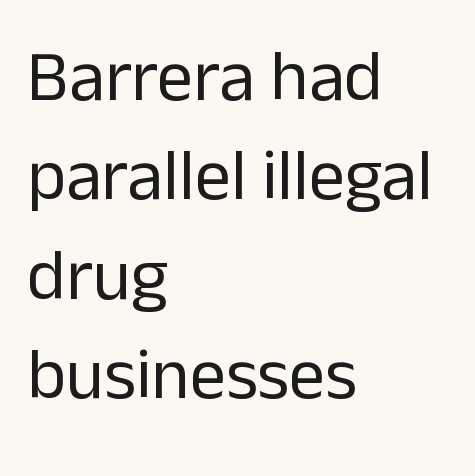
{"serif": "no", "italic": "no", "bold": "no", "weight": "regular", "width": "normal", "stroke_contrast": "low", "x_height": "medium", "monospaced": "no", "underline": "no", "align": "left", "line_spacing": "normal", "line_spacing_ratio": 1.38, "letter_spacing": "normal", "letter_spacing_em": 0.0, "glyph_px": 72}
